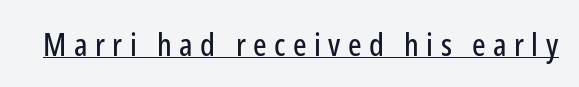
The image shows 32 px condensed sans-serif type, upright; set unusually wide letter spacing (+0.23 em), underlined; low stroke contrast and a medium x-height.
